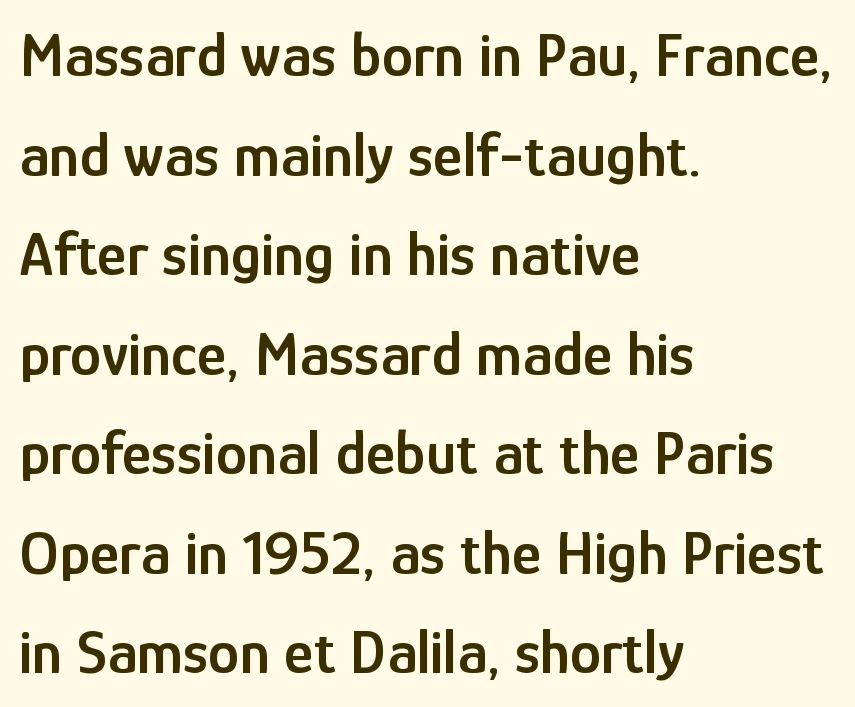
Q: Is the text bold? A: Semi-bold.
Q: Is the text italic (slanted)? A: No, it is upright.
Q: Is the typeface a serif or a sans-serif typeface? A: Sans-serif.
Q: Is the text underlined? A: No.
Q: How is the paragraph aligned? A: Left-aligned.
Q: Is the spacing between letters normal or unusually wide? A: Normal.
Q: Is the spacing between lines tight, normal or loose? A: Normal.
Q: Width (condensed, normal, or wide)? A: Condensed.
Q: Stroke contrast? A: Low.
Q: x-height? A: Medium.
Q: Monospaced? A: No.
